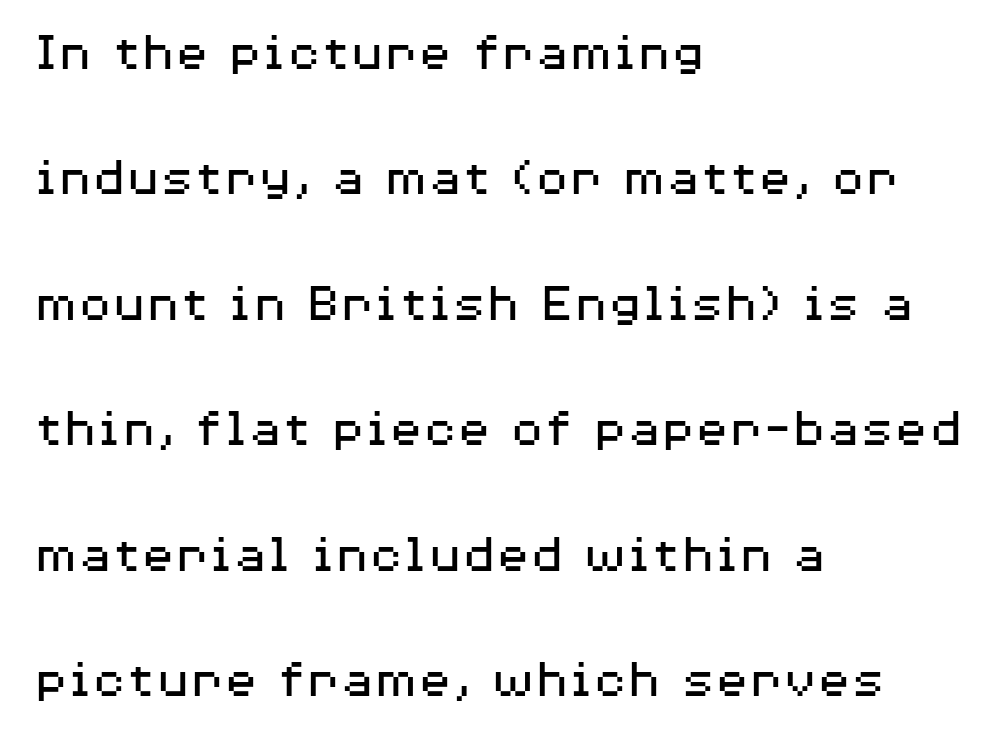
Q: Is the text bold? A: No.
Q: Is the text italic (slanted)? A: No, it is upright.
Q: Is the typeface a serif or a sans-serif typeface? A: Sans-serif.
Q: Is the text underlined? A: No.
Q: How is the paragraph aligned? A: Left-aligned.
Q: Is the spacing between letters normal or unusually wide? A: Normal.
Q: Is the spacing between lines tight, normal or loose? A: Loose.
Q: Width (condensed, normal, or wide)? A: Wide.
Q: Stroke contrast? A: Medium.
Q: x-height? A: Medium.
Q: Monospaced? A: No.
